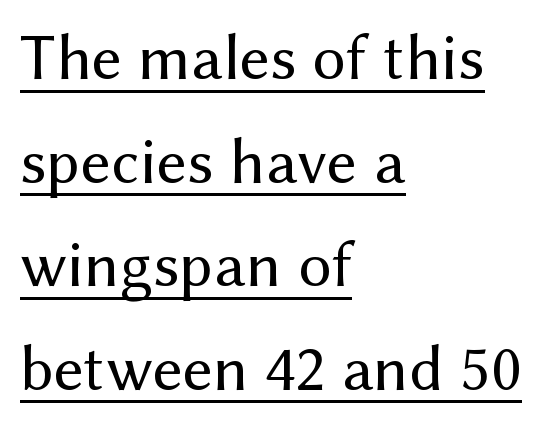
The image shows 66 px regular-weight sans-serif type, upright; set left-aligned, normal line spacing (1.57x), normal letter spacing, underlined; medium stroke contrast and a medium x-height.
